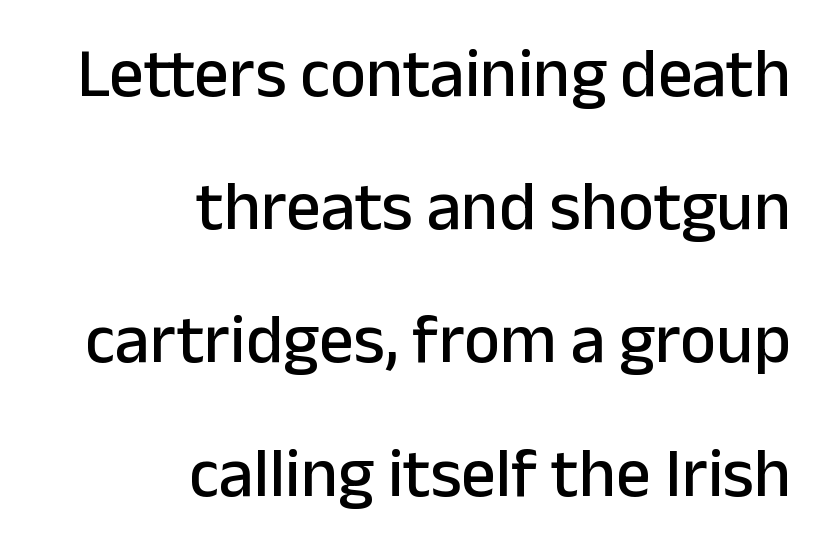
The image shows 69 px sans-serif type, upright; set right-aligned, loose line spacing (1.93x), normal letter spacing, not underlined; low stroke contrast and a medium x-height.
